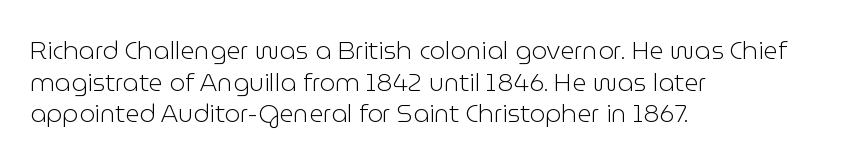
The image shows 25 px text type, upright; set left-aligned, normal line spacing (1.27x), normal letter spacing, not underlined.
